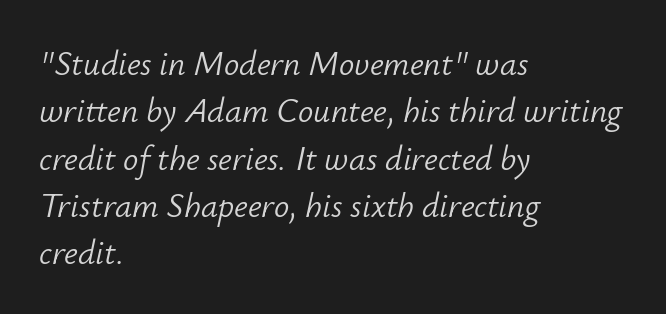
The image shows 34 px light type, italic (leaning right); set left-aligned, normal line spacing (1.39x), normal letter spacing, not underlined; low stroke contrast and a small x-height.
